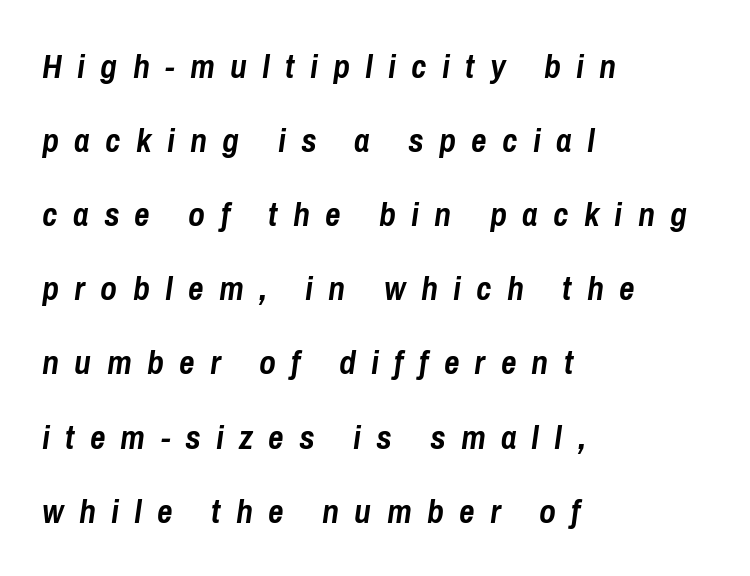
This rendering features lettering with no underline. Line starts are locked; line ends wander. The sample has been set heavy, in full bold. You could only call the tracking loose — the letters float apart.
